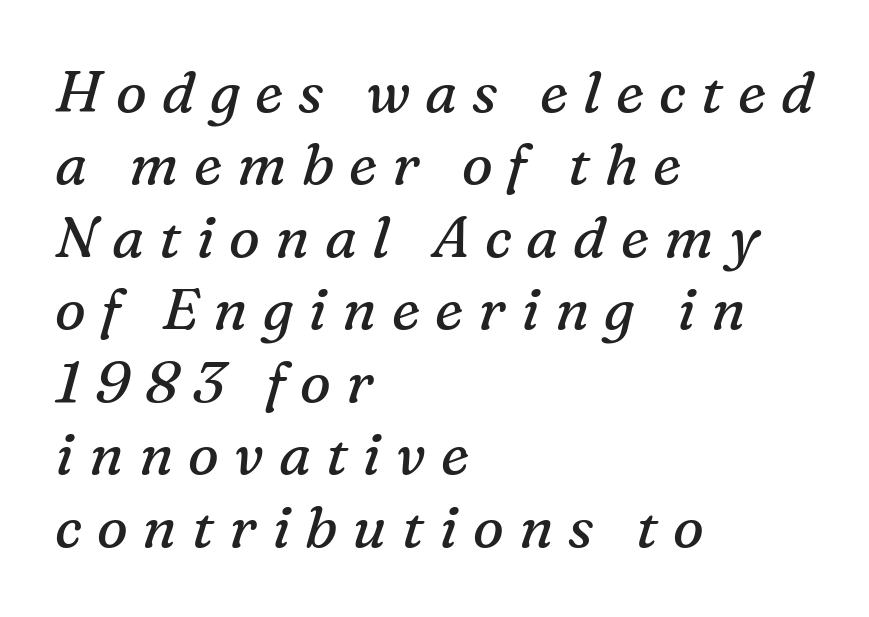
{"serif": "yes", "italic": "yes", "lean": "right", "slant_degrees": 16, "bold": "no", "weight": "regular", "width": "normal", "stroke_contrast": "medium", "x_height": "medium", "monospaced": "no", "underline": "no", "align": "left", "line_spacing": "normal", "line_spacing_ratio": 1.25, "letter_spacing": "wide", "letter_spacing_em": 0.26, "glyph_px": 58}
